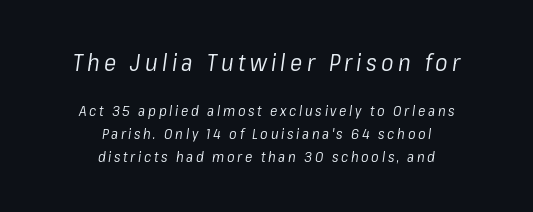
Q: Is the text bold? A: No.
Q: Is the text italic (slanted)? A: Yes, it leans right by about 8 degrees.
Q: Is the text underlined? A: No.
Q: How is the paragraph aligned? A: Centered.
Q: Is the spacing between lines tight, normal or loose? A: Normal.
Q: Which block of text is set in a larger size, the first (top) or the second (bottom)? A: The first (top) one.
